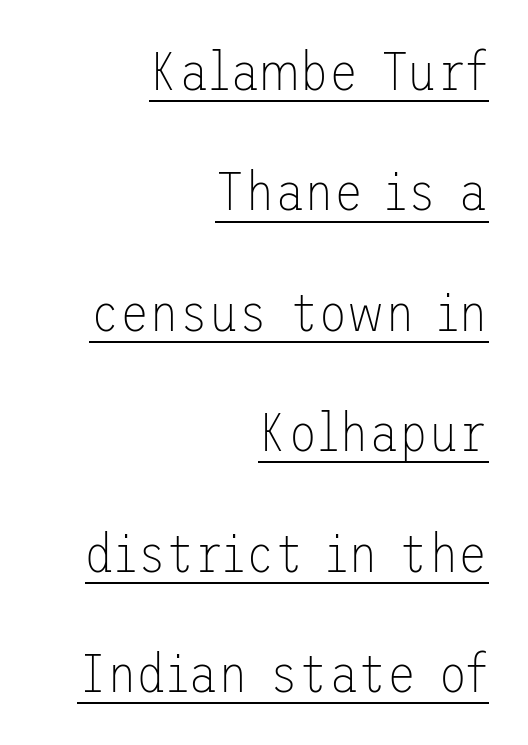
{"serif": "no", "italic": "no", "bold": "no", "weight": "thin", "width": "normal", "stroke_contrast": "low", "x_height": "medium", "underline": "yes", "align": "right", "line_spacing": "loose", "line_spacing_ratio": 2.23, "letter_spacing": "normal", "letter_spacing_em": 0.0, "glyph_px": 54}
